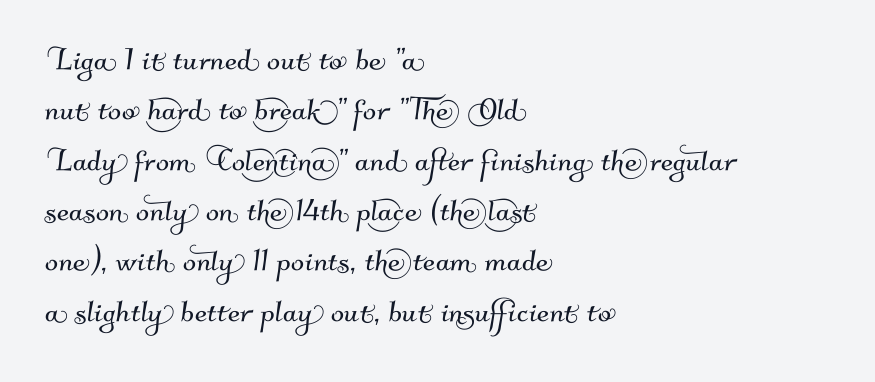
Q: Is the typeface a serif or a sans-serif typeface? A: Sans-serif.
Q: Is the text underlined? A: No.
Q: How is the paragraph aligned? A: Left-aligned.
Q: Is the spacing between letters normal or unusually wide? A: Normal.
Q: Is the spacing between lines tight, normal or loose? A: Normal.
Q: Width (condensed, normal, or wide)? A: Normal.
Q: Stroke contrast? A: Medium.
Q: x-height? A: Small.
Q: Monospaced? A: No.
